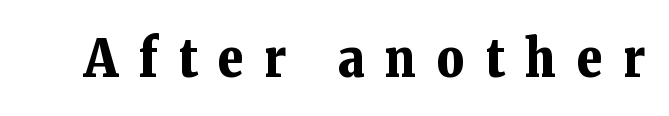
The image shows 53 px bold serif type, upright; set unusually wide letter spacing (+0.4 em), not underlined; low stroke contrast and a medium x-height.
